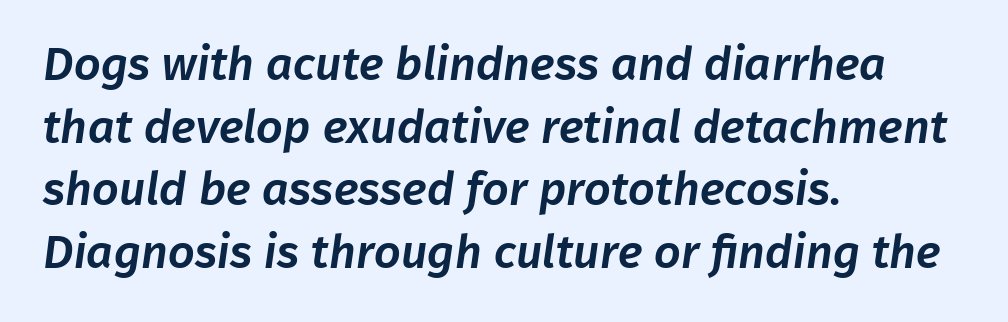
{"serif": "no", "width": "normal", "stroke_contrast": "low", "x_height": "medium", "monospaced": "no", "underline": "no", "align": "left", "line_spacing": "normal", "line_spacing_ratio": 1.33, "letter_spacing": "normal", "letter_spacing_em": 0.0, "glyph_px": 47}
